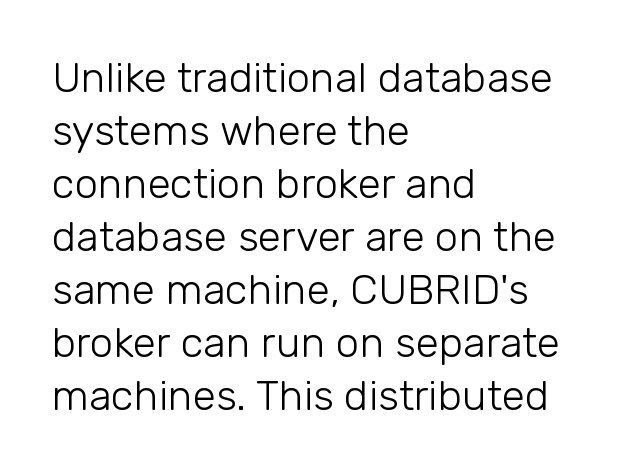
Weight: regular or lighter. Observe the absence of serifs on each vertical stroke in this sample. Observe the ordinary spacing: letters are neighbours, not strangers. You could not count columns in this text — the font is proportionally spaced.
